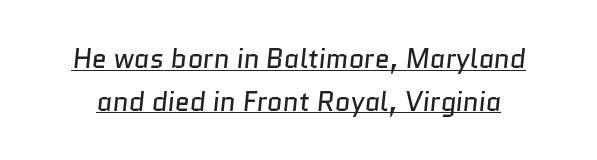
Letters have the restrained weight of plain body copy at most. The letters sit at their default tracking, neither squeezed nor spread. Regarding leading, the lines here are spaced in the standard way. Has an underline been added? It has.
